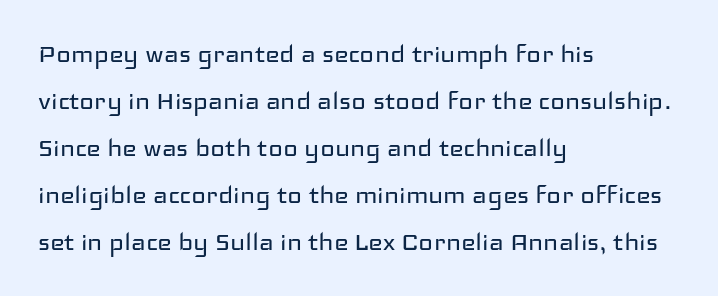
The image shows 31 px regular-weight, wide sans-serif type, upright; set left-aligned, normal line spacing (1.52x), normal letter spacing, not underlined; low stroke contrast and a medium x-height.
